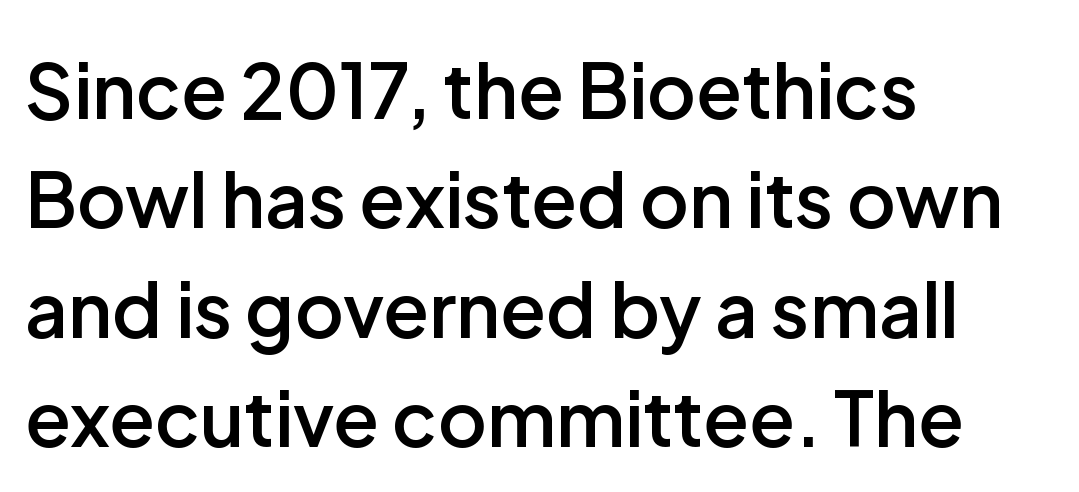
Q: Is the text bold? A: Semi-bold.
Q: Is the text italic (slanted)? A: No, it is upright.
Q: Is the typeface a serif or a sans-serif typeface? A: Sans-serif.
Q: Is the text underlined? A: No.
Q: How is the paragraph aligned? A: Left-aligned.
Q: Is the spacing between letters normal or unusually wide? A: Normal.
Q: Is the spacing between lines tight, normal or loose? A: Normal.
Q: Width (condensed, normal, or wide)? A: Normal.
Q: Stroke contrast? A: Low.
Q: x-height? A: Medium.
Q: Monospaced? A: No.
